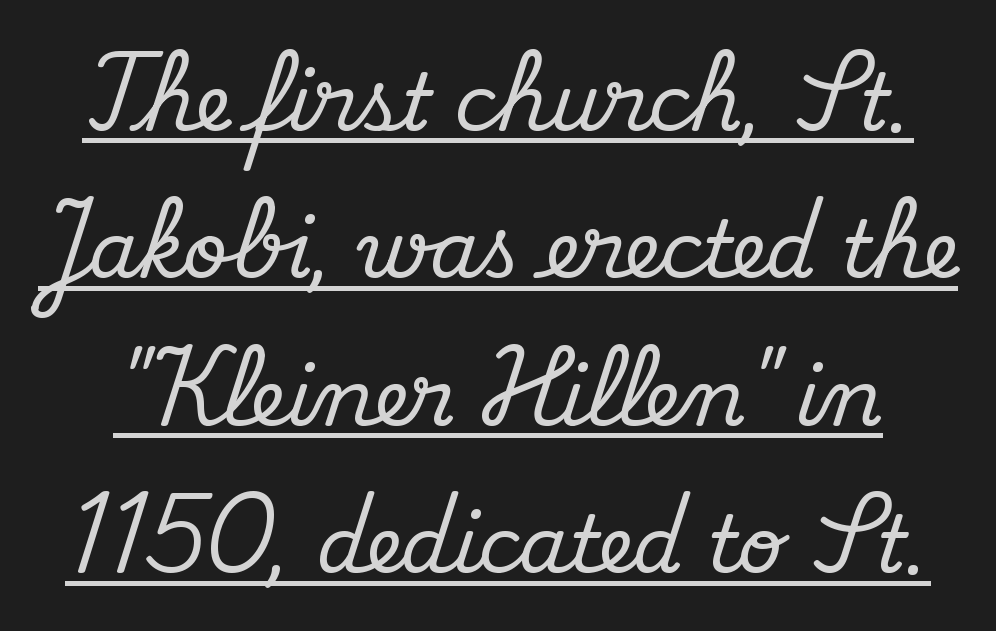
Note: serifs present on the glyphs. The letters advance in unequal steps, a hallmark of proportional type. Is there an underline? Yes — a line sits under the letters. Here the glyphs are tracked normally, forming tight word shapes.
